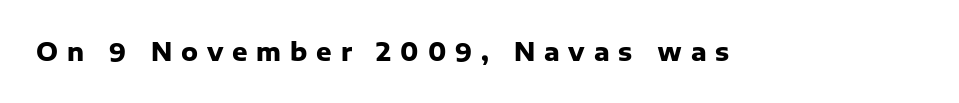
Q: Is the text bold? A: Yes.
Q: Is the text italic (slanted)? A: No, it is upright.
Q: Is the text underlined? A: No.
Q: Is the spacing between letters normal or unusually wide? A: Unusually wide.
